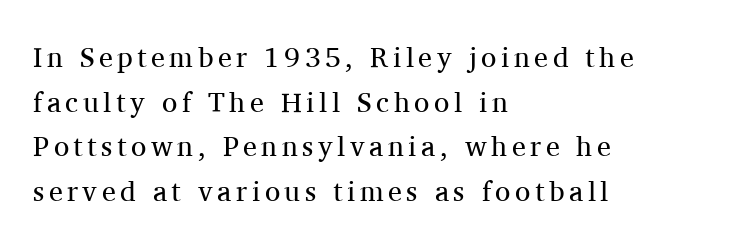
Q: Is the text bold? A: No.
Q: Is the text italic (slanted)? A: No, it is upright.
Q: Is the typeface a serif or a sans-serif typeface? A: Serif.
Q: Is the text underlined? A: No.
Q: How is the paragraph aligned? A: Left-aligned.
Q: Is the spacing between lines tight, normal or loose? A: Normal.
Q: Width (condensed, normal, or wide)? A: Normal.
Q: Stroke contrast? A: Medium.
Q: x-height? A: Medium.
Q: Monospaced? A: No.
